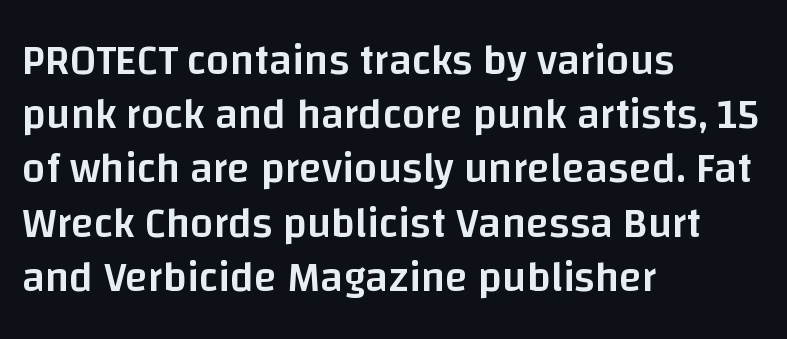
The space beneath each line is pristine and unruled. The typesetting leans somewhat heavy: a semibold. Observe the ordinary spacing: letters are neighbours, not strangers. A classic flush-left, rag-right setting is used for this passage.
